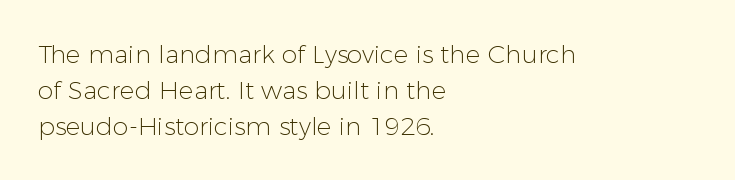
The rendering anchors every line to the left-hand side. Words appear dense and cohesive because spacing is normal. Does the leading feel generous? No, just average. A quiet, ordinary-to-light weight characterises the typeface.
